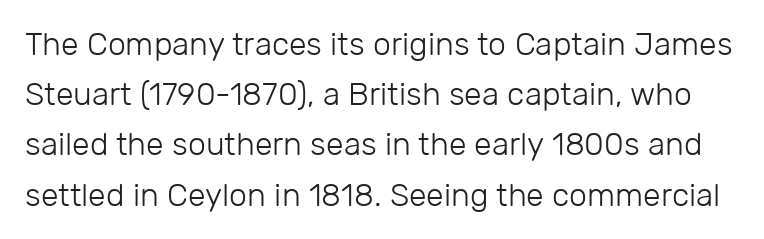
The image shows 32 px light sans-serif type, upright; set normal line spacing (1.57x), normal letter spacing, not underlined; low stroke contrast and a medium x-height.
